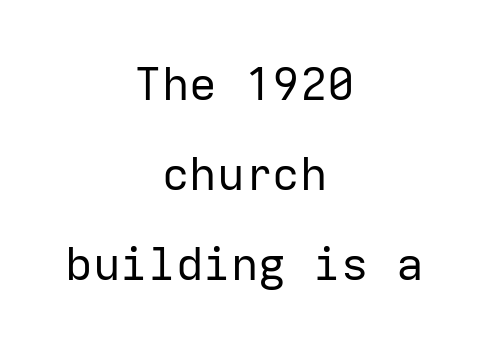
The line-height multiplier appears high, well above default. Spacing between characters is what you'd get straight out of the box. In CSS terms this would be text-align: center. Each row of text sits above clean, open space.
